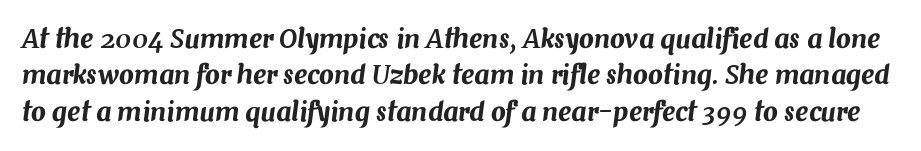
The image shows 26 px text type, italic (leaning right); set normal line spacing (1.4x), normal letter spacing, not underlined.
